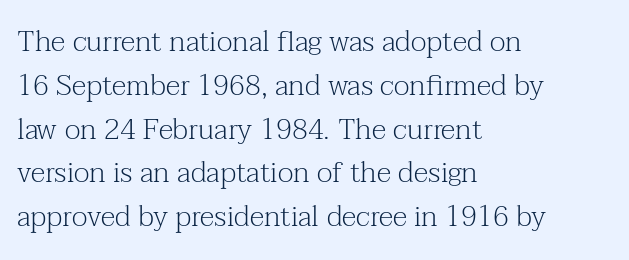
Q: Is the text bold? A: No.
Q: Is the text italic (slanted)? A: No, it is upright.
Q: Is the typeface a serif or a sans-serif typeface? A: Serif.
Q: Is the text underlined? A: No.
Q: How is the paragraph aligned? A: Left-aligned.
Q: Is the spacing between letters normal or unusually wide? A: Normal.
Q: Is the spacing between lines tight, normal or loose? A: Normal.
Q: Width (condensed, normal, or wide)? A: Normal.
Q: Stroke contrast? A: Medium.
Q: x-height? A: Medium.
Q: Monospaced? A: No.
